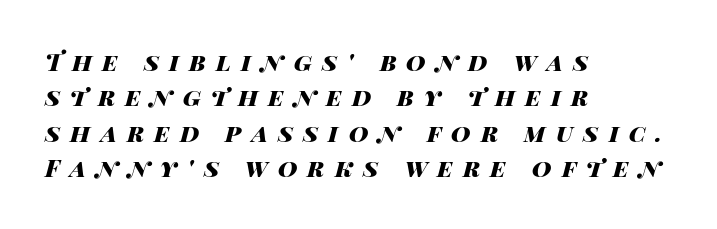
The image shows 24 px bold type, italic (leaning right); set left-aligned, normal line spacing (1.47x), unusually wide letter spacing (+0.42 em), not underlined.
